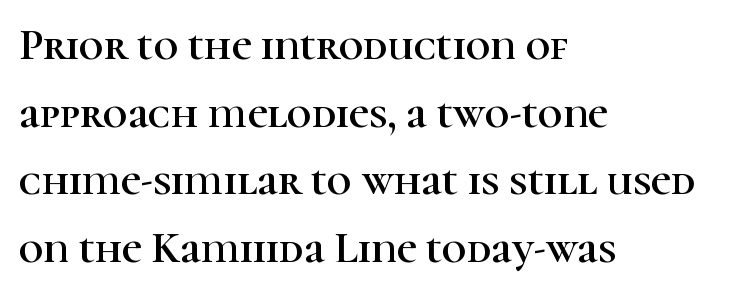
Looks like regular typesetting: each glyph gets only the width it needs. Line starts are locked; line ends wander. You could call the tracking neutral — neither tight nor loose. The passage shown is typeset with a serif family. The rows are spaced the way most documents space them.
